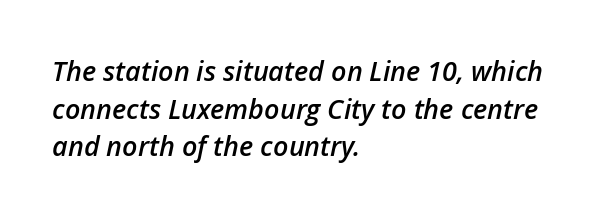
{"italic": "yes", "lean": "right", "slant_degrees": 12, "bold": "semi", "underline": "no", "align": "left", "line_spacing": "normal", "line_spacing_ratio": 1.39, "letter_spacing": "normal", "letter_spacing_em": 0.0, "glyph_px": 27}
